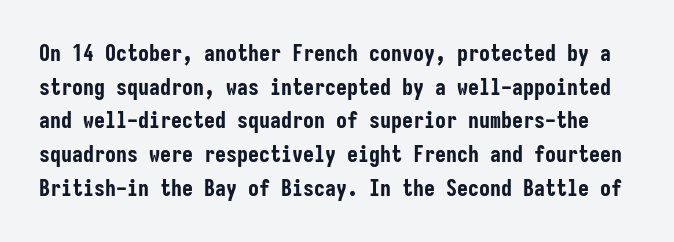
Q: Is the text bold? A: Yes.
Q: Is the text italic (slanted)? A: No, it is upright.
Q: Is the text underlined? A: No.
Q: Is the spacing between letters normal or unusually wide? A: Normal.
Q: Is the spacing between lines tight, normal or loose? A: Normal.
